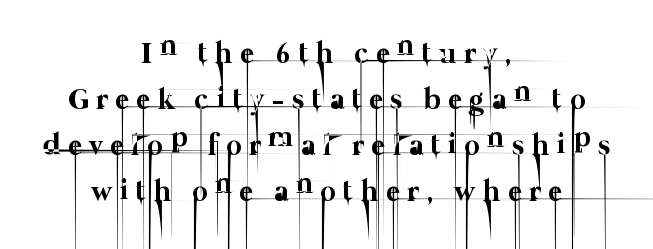
The image shows 30 px thin type; set centered, normal line spacing (1.53x), unusually wide letter spacing (+0.25 em), not underlined; low stroke contrast and a medium x-height.
